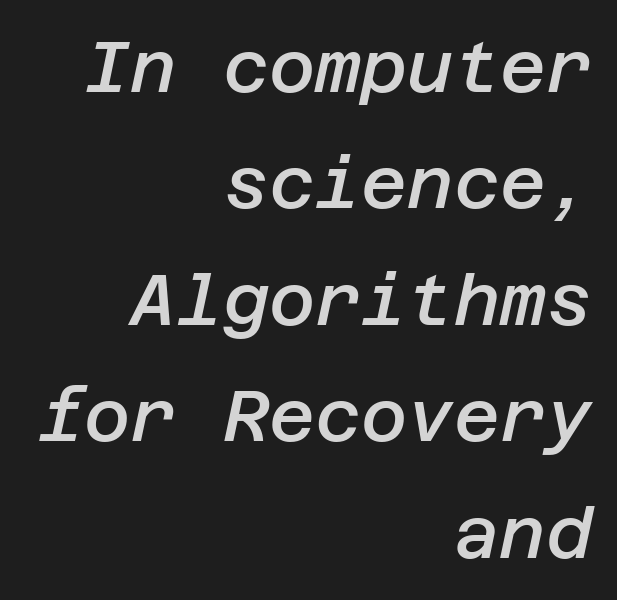
{"italic": "yes", "lean": "right", "slant_degrees": 12, "bold": "semi", "weight": "semibold", "width": "normal", "stroke_contrast": "low", "x_height": "large", "underline": "no", "align": "right", "line_spacing": "normal", "line_spacing_ratio": 1.64, "letter_spacing": "normal", "letter_spacing_em": 0.0, "glyph_px": 71}
